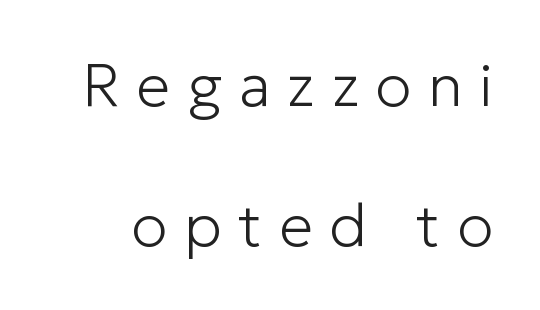
The image shows 60 px light sans-serif type, upright; set loose line spacing (2.33x), unusually wide letter spacing (+0.28 em), not underlined; low stroke contrast and a medium x-height.
